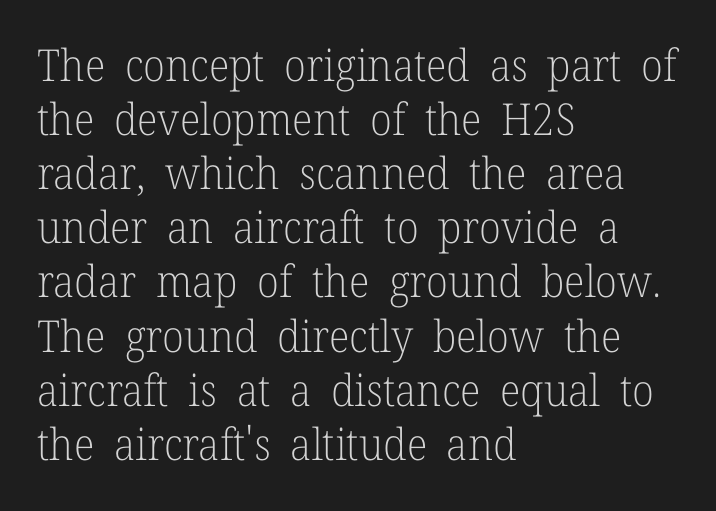
The image shows 44 px light serif type, upright; set left-aligned, line spacing 1.23x, normal letter spacing, not underlined; low stroke contrast and a medium x-height.
